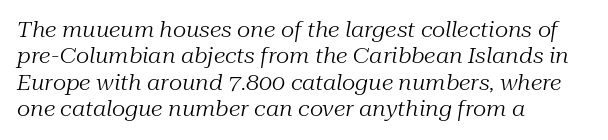
The image shows 21 px text type, italic (leaning right); set left-aligned, normal line spacing (1.26x), normal letter spacing, not underlined.
